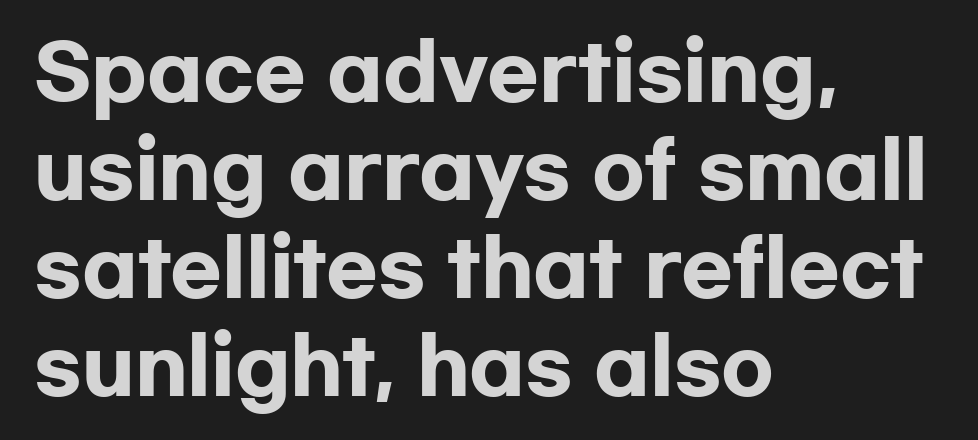
{"serif": "no", "italic": "no", "bold": "yes", "weight": "heavy", "width": "wide", "stroke_contrast": "low", "x_height": "medium", "monospaced": "no", "underline": "no", "align": "left", "line_spacing": "normal", "line_spacing_ratio": 1.29, "letter_spacing": "normal", "letter_spacing_em": 0.0, "glyph_px": 76}
